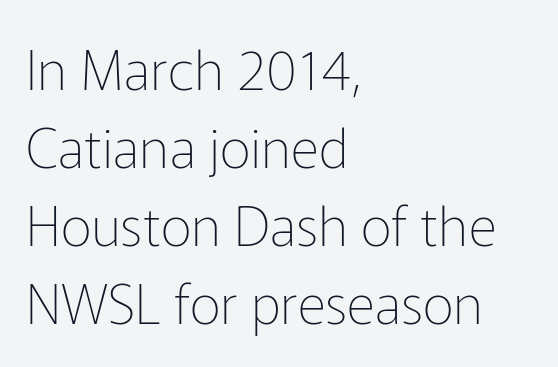
{"serif": "no", "italic": "no", "bold": "no", "weight": "thin", "width": "normal", "stroke_contrast": "low", "x_height": "medium", "monospaced": "no", "underline": "no", "align": "left", "line_spacing": "normal", "line_spacing_ratio": 1.42, "letter_spacing": "normal", "letter_spacing_em": 0.0, "glyph_px": 55}
